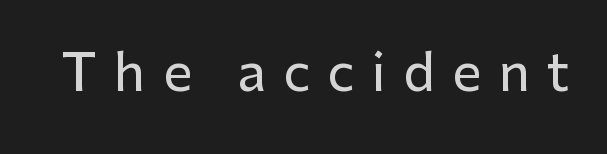
Posture: vertical. Descender tails drop into unmarked territory. The letters advance in unequal steps, a hallmark of proportional type. Between one letter and the next there's a generous, obvious gap.
